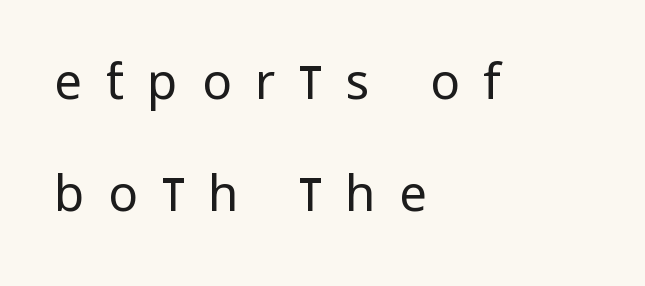
This reads as an unemphasized weight, regular at the heaviest. Students, note that the glyphs here are deliberately spaced far apart. Every character sits straight up, as roman type does. Clear beneath every line of the passage. Spacing verdict: proportional, widths tailored to each character. These lines stack with their left ends in a neat column.
